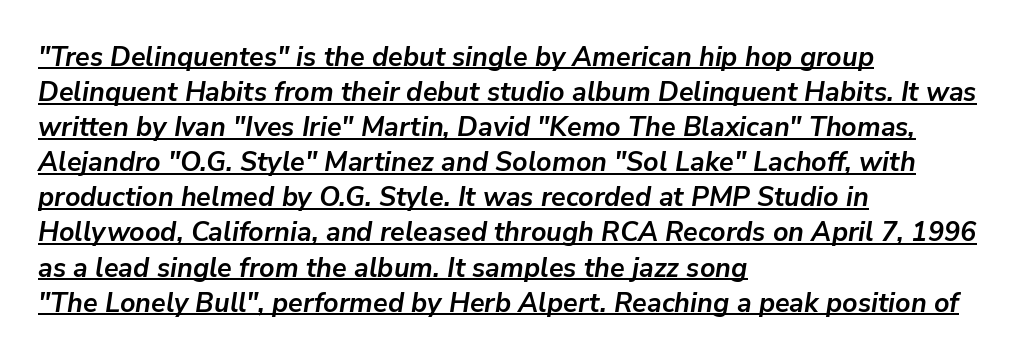
Normally led — the rows are evenly, conventionally spaced. Caption: lettering with a line underneath. The typesetting leans heavy: a genuine bold. You can tell it's italic because the verticals aren't actually vertical. Between one letter and the next there's only the usual sliver of space. The ragged edge is on the right, which tells us the setting is flush left.
